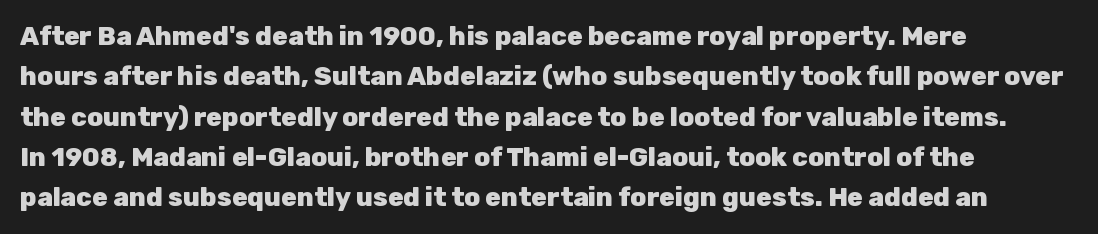
Q: Is the text bold? A: Yes.
Q: Is the text italic (slanted)? A: No, it is upright.
Q: Is the text underlined? A: No.
Q: How is the paragraph aligned? A: Left-aligned.
Q: Is the spacing between letters normal or unusually wide? A: Normal.
Q: Is the spacing between lines tight, normal or loose? A: Normal.
